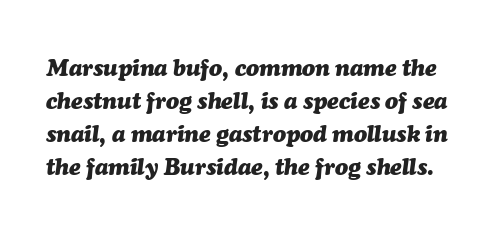
Each glyph is drawn with heavy, bold strokes. A clean baseline with only descenders dipping below it. Leading matches the norm, producing a regular column. Nobody touched the tracking dial on this one. Style check: oblique.
